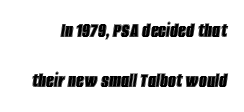
{"italic": "yes", "lean": "right", "slant_degrees": 8, "underline": "no", "line_spacing": "loose", "line_spacing_ratio": 2.29, "letter_spacing": "normal", "letter_spacing_em": 0.0, "glyph_px": 22}
